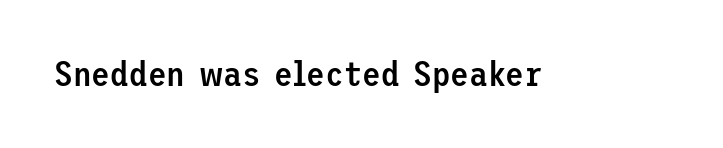
The image shows 34 px semibold sans-serif type, upright; set normal letter spacing, not underlined; low stroke contrast and a medium x-height.
